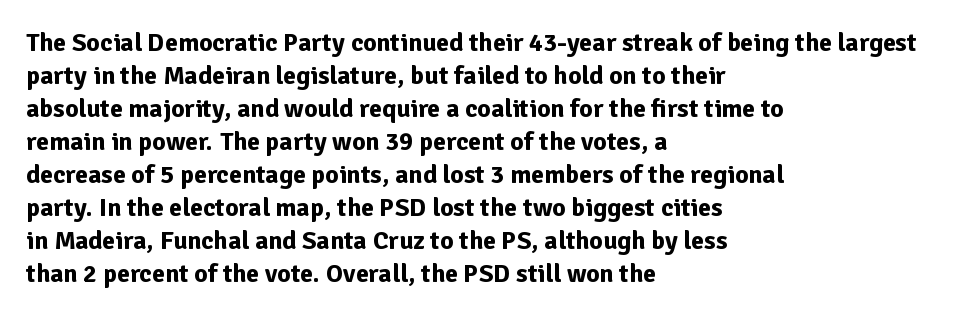
{"italic": "no", "bold": "yes", "underline": "no", "align": "left", "line_spacing": "normal", "line_spacing_ratio": 1.27, "letter_spacing": "normal", "letter_spacing_em": 0.0, "glyph_px": 26}
